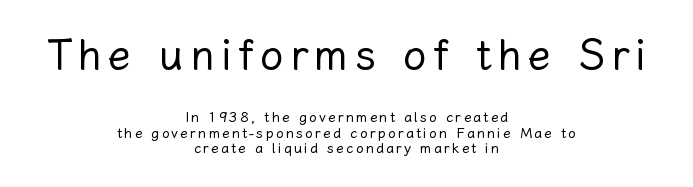
The rendering uses a small line-height, squeezing the rows. The more generous point size was reserved for the upper chunk. Teacher's note: observe the equal gaps on both sides — that is centered alignment. Do the letters lean? They stand straight. Weight: not bold — regular or lighter. No word sits above an underline.
